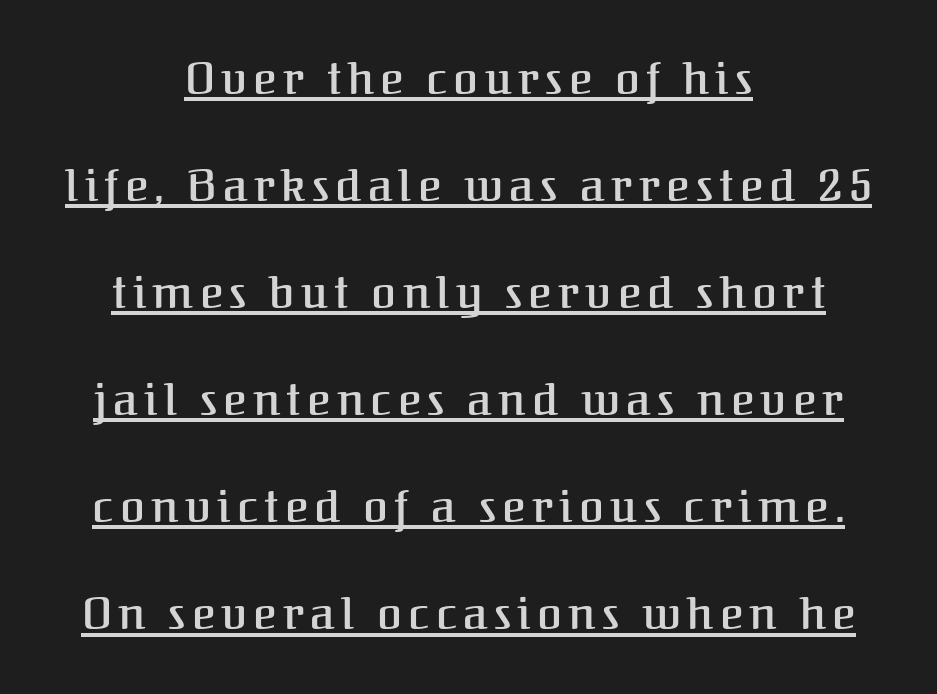
{"serif": "yes", "italic": "no", "bold": "semi", "weight": "semibold", "width": "normal", "stroke_contrast": "medium", "x_height": "medium", "monospaced": "no", "underline": "yes", "align": "center", "line_spacing": "loose", "line_spacing_ratio": 2.38, "glyph_px": 45}
